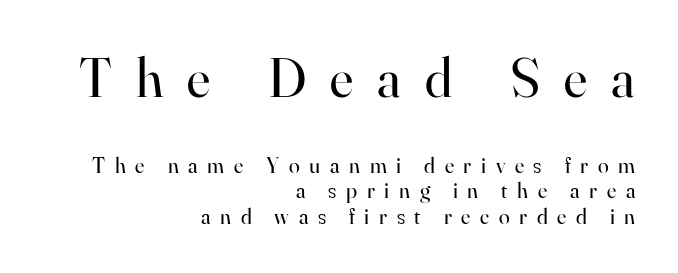
This sample uses a serif face. Between these two stacked blocks, the higher one wins on size. This rendering widens character spacing well past its baseline value. This sample is right-justified, so line beginnings fall wherever the words allow. No word sits above an underline. Vertical strokes here are truly vertical.
